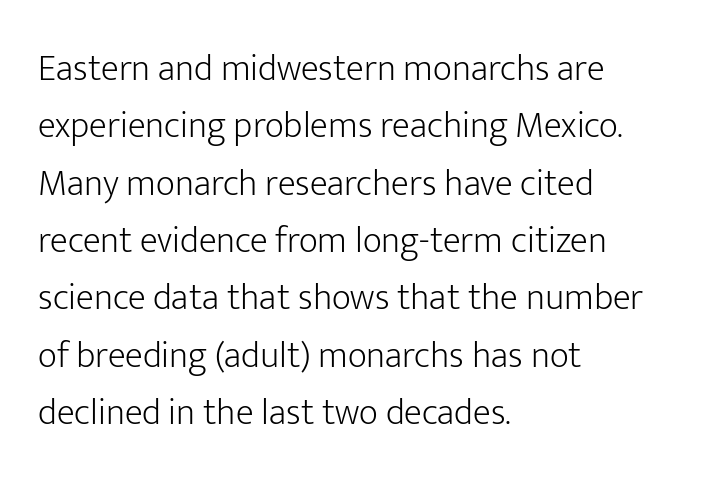
{"serif": "no", "italic": "no", "bold": "no", "weight": "light", "width": "normal", "stroke_contrast": "low", "x_height": "medium", "monospaced": "no", "underline": "no", "align": "left", "line_spacing": "normal", "line_spacing_ratio": 1.55, "letter_spacing": "normal", "letter_spacing_em": 0.0, "glyph_px": 37}
